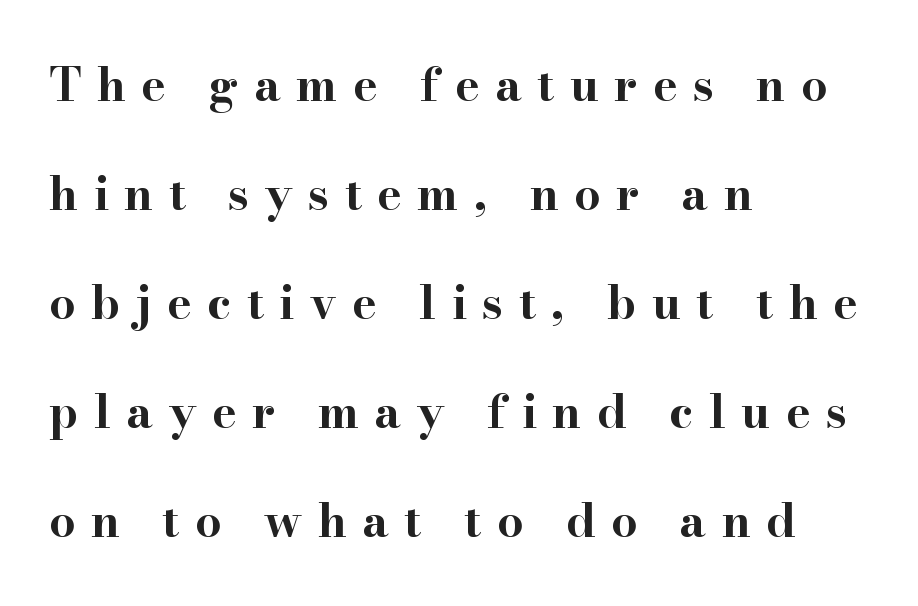
Spacing verdict: proportional, widths tailored to each character. The line-height multiplier appears high, well above default. The specimen reads as upright at a glance. The gap between lines stays unmarked. The paragraph has a hard left edge and a soft right edge.
